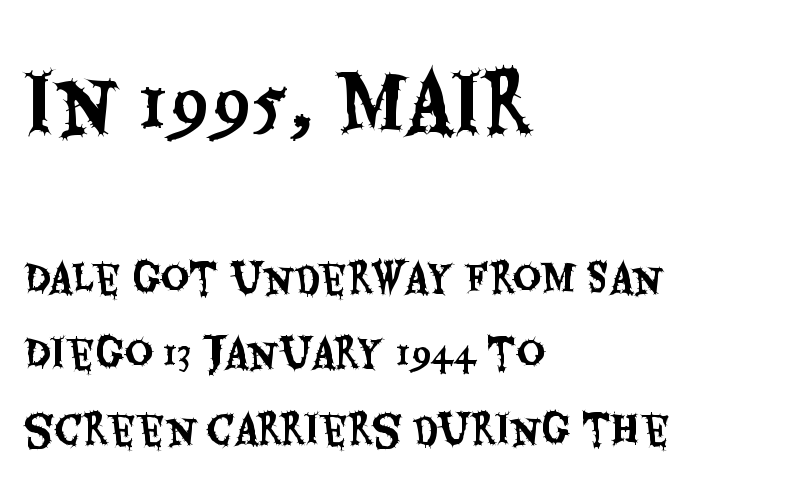
It's the straight-up-and-down kind of type. Compared with typical body copy, the letter spacing here is the same. The space between consecutive lines is lavish. Note: larger setting up top, smaller setting below. A bare baseline throughout the passage.
